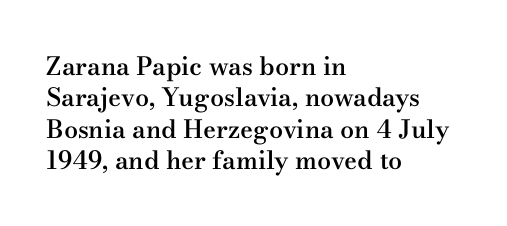
Has an underline been added? It has not. Nobody touched the tracking dial on this one. The rendering uses a semibold face; strokes are thickened but not to full bold. Style check: upright. Normally led — the rows are evenly, conventionally spaced.
